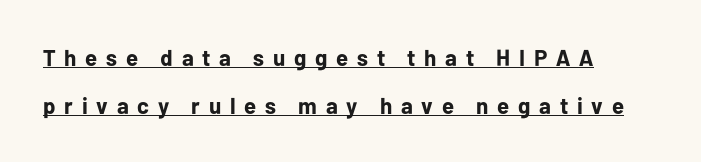
Visually the block forms a straight wall on the left and a jagged coastline on the right. These words are printed bold, with thick strokes throughout. The font's upright variant was chosen for this text. Honestly, the letter spacing is so wide it's the main thing you notice. The block of text is sparse from top to bottom, with ample space between rows.
